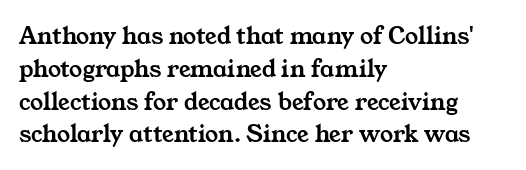
{"underline": "no", "align": "left", "line_spacing": "normal", "line_spacing_ratio": 1.26, "letter_spacing": "normal", "letter_spacing_em": 0.0, "glyph_px": 26}
